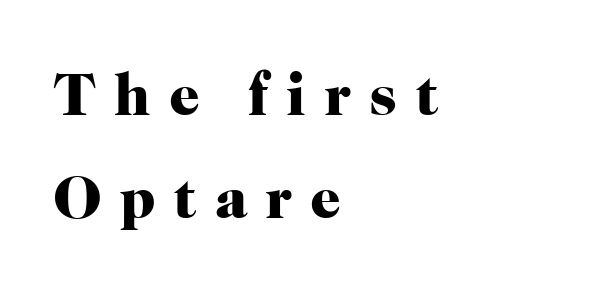
To sum up the face: it has serifs. Which margin do the lines hug? The left one — the right edge is uneven. Rendered with straight, roman letterforms. The letters advance in unequal steps, a hallmark of proportional type. Nobody drew a line under any word here. As a designer I'd log this as weight 700, bold.
